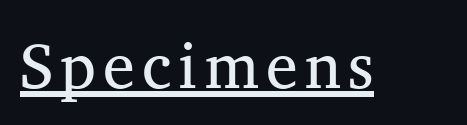
Q: Is the text bold? A: No.
Q: Is the typeface a serif or a sans-serif typeface? A: Serif.
Q: Is the text underlined? A: Yes.
Q: Width (condensed, normal, or wide)? A: Normal.
Q: Stroke contrast? A: Medium.
Q: x-height? A: Medium.
Q: Monospaced? A: No.
